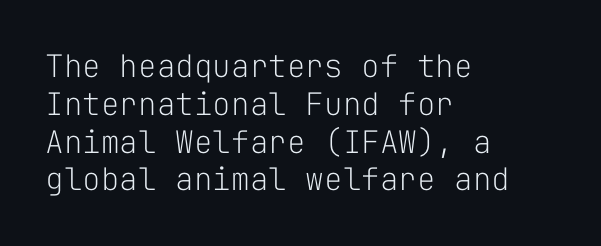
{"serif": "no", "italic": "no", "bold": "no", "weight": "light", "width": "normal", "stroke_contrast": "low", "x_height": "medium", "monospaced": "yes", "underline": "no", "align": "left", "line_spacing_ratio": 1.22, "letter_spacing": "normal", "letter_spacing_em": 0.0, "glyph_px": 31}
